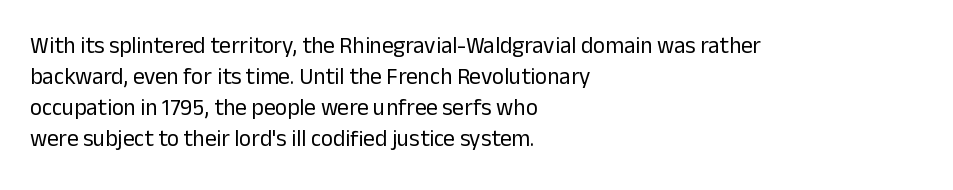
{"italic": "no", "bold": "no", "underline": "no", "align": "left", "line_spacing": "normal", "line_spacing_ratio": 1.35, "letter_spacing": "normal", "letter_spacing_em": 0.0, "glyph_px": 23}
